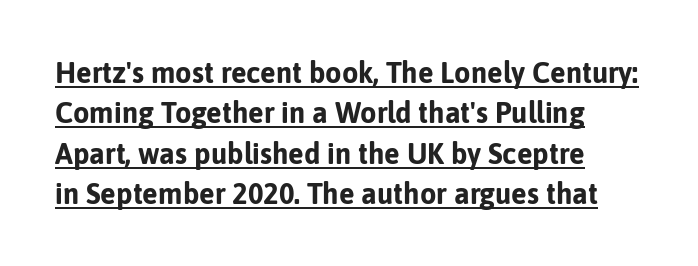
The image shows 29 px bold sans-serif type, upright; set normal line spacing (1.39x), normal letter spacing, underlined; low stroke contrast and a medium x-height.
